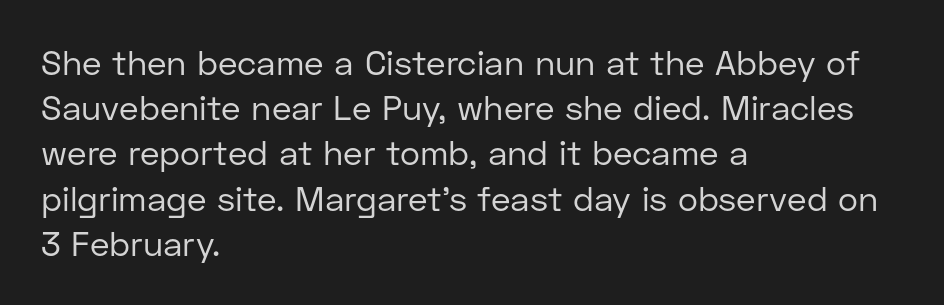
The image shows 34 px regular-weight sans-serif type, upright; set left-aligned, normal line spacing (1.33x), normal letter spacing, not underlined; low stroke contrast and a medium x-height.
